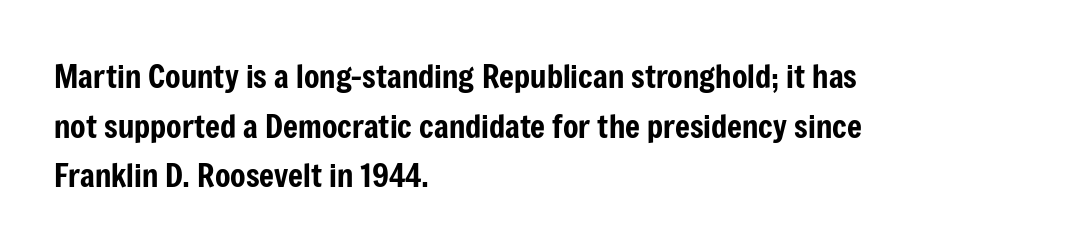
{"serif": "no", "italic": "no", "width": "condensed", "stroke_contrast": "low", "x_height": "medium", "monospaced": "no", "underline": "no", "align": "left", "line_spacing": "normal", "line_spacing_ratio": 1.55, "letter_spacing": "normal", "letter_spacing_em": 0.0, "glyph_px": 32}
